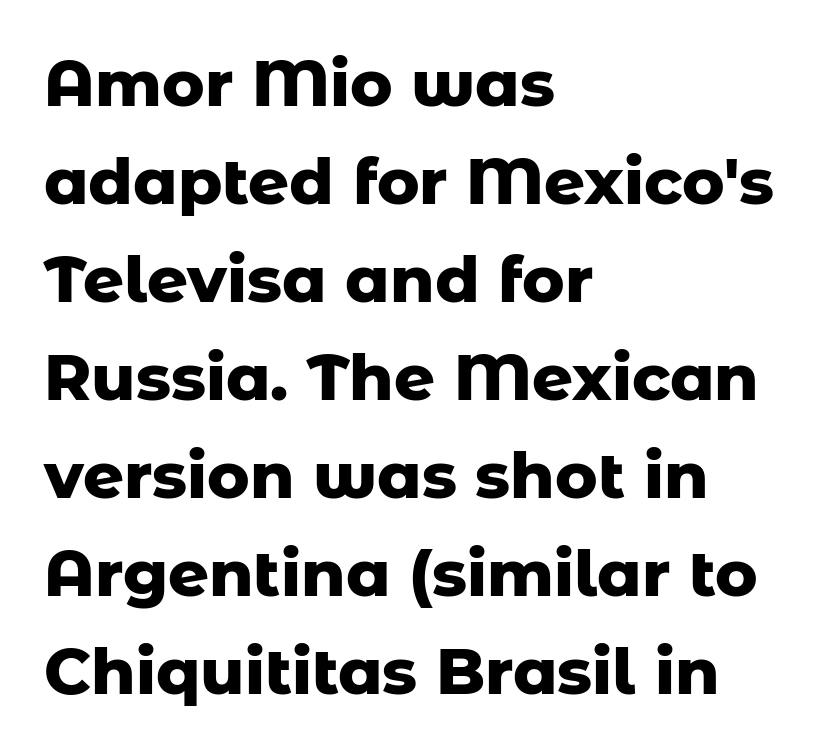
The image shows 64 px heavy sans-serif type, upright; set left-aligned, normal line spacing (1.53x), normal letter spacing, not underlined; low stroke contrast and a medium x-height.
